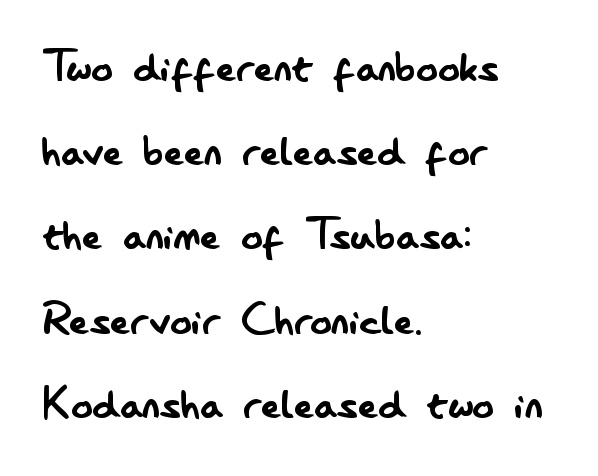
The image shows 54 px regular-weight, condensed sans-serif type, upright; set left-aligned, normal line spacing (1.56x), normal letter spacing, not underlined; low stroke contrast and a small x-height.
